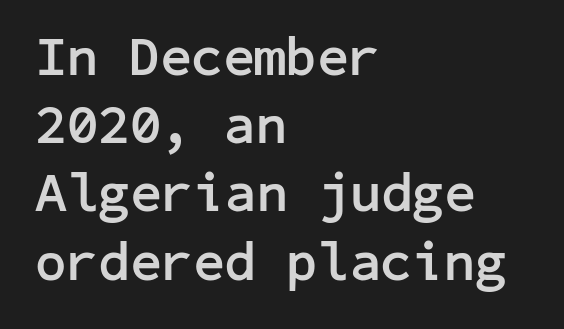
{"serif": "no", "italic": "no", "bold": "yes", "weight": "semibold", "width": "normal", "stroke_contrast": "low", "x_height": "medium", "underline": "no", "align": "left", "line_spacing_ratio": 1.24, "letter_spacing": "normal", "letter_spacing_em": 0.0, "glyph_px": 55}
